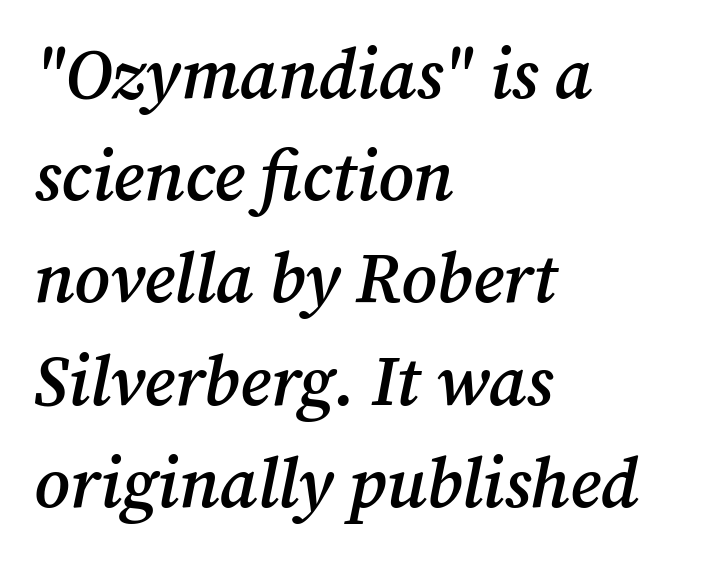
Q: Is the text bold? A: Semi-bold.
Q: Is the text italic (slanted)? A: Yes, it leans right by about 12 degrees.
Q: Is the typeface a serif or a sans-serif typeface? A: Serif.
Q: Is the text underlined? A: No.
Q: How is the paragraph aligned? A: Left-aligned.
Q: Is the spacing between letters normal or unusually wide? A: Normal.
Q: Is the spacing between lines tight, normal or loose? A: Normal.
Q: Width (condensed, normal, or wide)? A: Normal.
Q: Stroke contrast? A: Medium.
Q: x-height? A: Medium.
Q: Monospaced? A: No.
